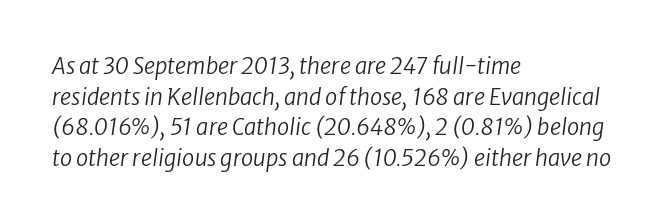
The image shows 22 px text type, italic (leaning right); set left-aligned, normal line spacing (1.39x), normal letter spacing, not underlined.
